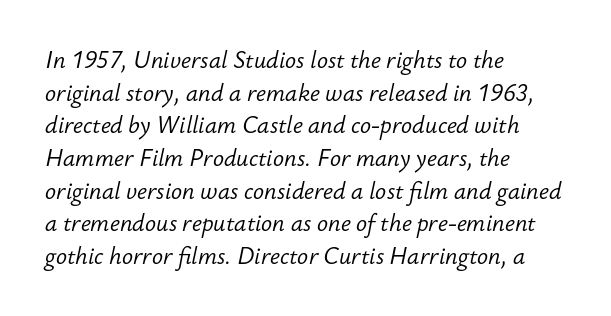
The passage shown is not underscored anywhere. The rag falls on the right side of this text block. Evenly set lines give the paragraph a standard silhouette. The tracking reads as untouched default to a designer's eye. The typesetting does not lean heavy: it is not bold. There's an unmistakable incline to the writing here.
